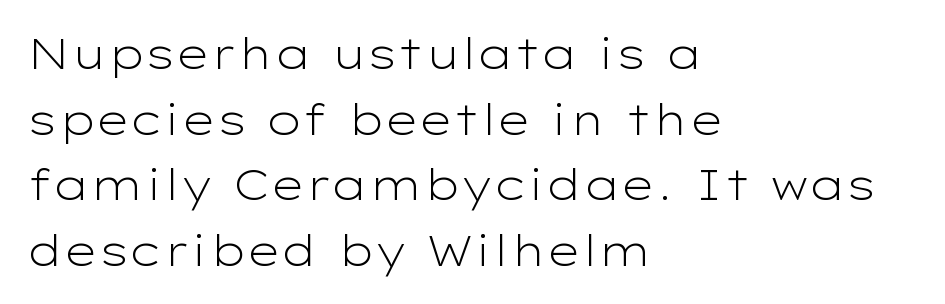
{"serif": "no", "italic": "no", "bold": "no", "weight": "light", "width": "wide", "stroke_contrast": "low", "x_height": "medium", "monospaced": "no", "underline": "no", "align": "left", "line_spacing": "normal", "line_spacing_ratio": 1.56, "letter_spacing": "normal", "letter_spacing_em": 0.0, "glyph_px": 42}
